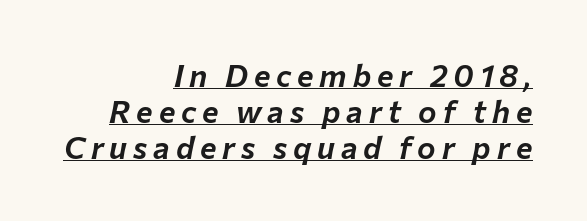
Somebody hit Ctrl+U on this one — the words are underlined. Does the copy run flush right? Yes — the right margin is perfectly even. The lettering tilts uniformly, giving the passage an italic look. This sample has the flowing, uneven cadence of proportional lettering.
